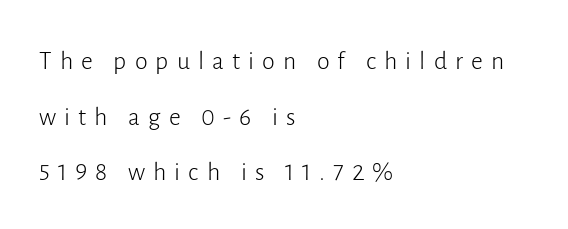
{"italic": "no", "bold": "no", "underline": "no", "align": "left", "line_spacing": "loose", "line_spacing_ratio": 2.14, "letter_spacing": "wide", "letter_spacing_em": 0.31, "glyph_px": 26}
